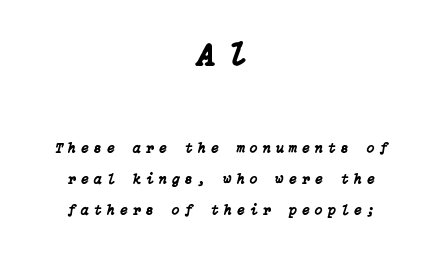
{"italic": "yes", "lean": "right", "slant_degrees": 15, "width": "normal", "stroke_contrast": "low", "x_height": "medium", "underline": "no", "align": "center", "line_spacing": "loose", "line_spacing_ratio": 2.22, "letter_spacing": "wide", "letter_spacing_em": 0.38, "larger_block": "first", "size_ratio": 2.36, "glyph_px": 33}
